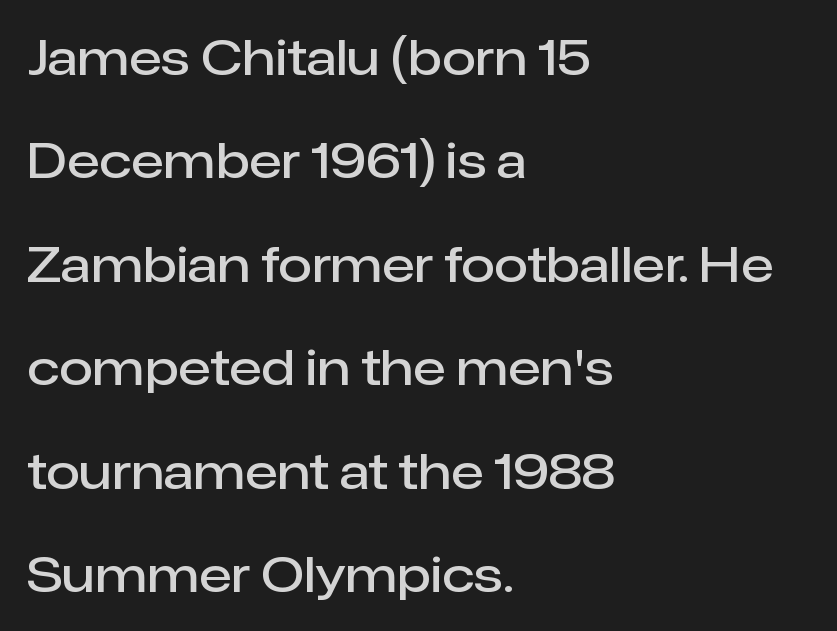
{"serif": "no", "italic": "no", "bold": "semi", "weight": "semibold", "width": "normal", "stroke_contrast": "low", "x_height": "medium", "monospaced": "no", "underline": "no", "align": "left", "line_spacing": "loose", "line_spacing_ratio": 2.11, "letter_spacing": "normal", "letter_spacing_em": 0.0, "glyph_px": 49}
